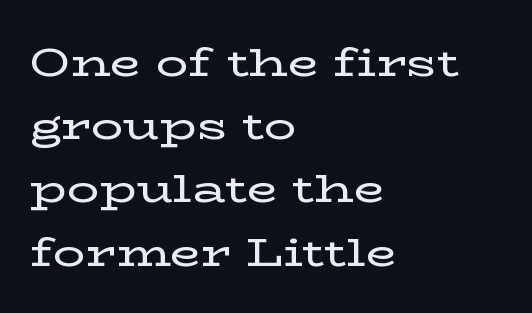
The image shows 40 px wide serif type, upright; set left-aligned, normal line spacing (1.58x), normal letter spacing, not underlined; low stroke contrast and a medium x-height.
